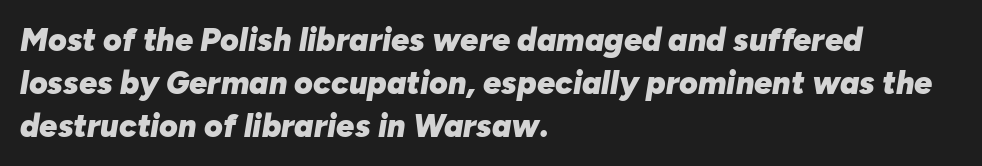
Q: Is the text bold? A: Yes.
Q: Is the text italic (slanted)? A: Yes, it leans right by about 10 degrees.
Q: Is the text underlined? A: No.
Q: How is the paragraph aligned? A: Left-aligned.
Q: Is the spacing between letters normal or unusually wide? A: Normal.
Q: Is the spacing between lines tight, normal or loose? A: Normal.
Q: Width (condensed, normal, or wide)? A: Normal.
Q: Stroke contrast? A: Low.
Q: x-height? A: Medium.
Q: Monospaced? A: No.
